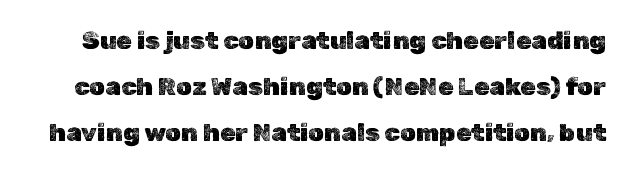
{"italic": "no", "underline": "no", "line_spacing_ratio": 1.84, "letter_spacing": "normal", "letter_spacing_em": 0.0, "glyph_px": 25}
